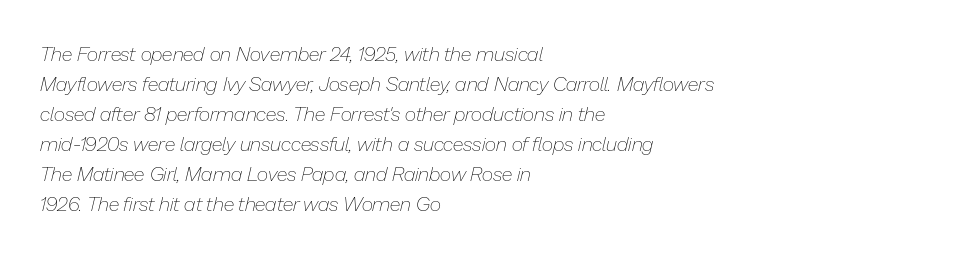
{"italic": "yes", "lean": "right", "slant_degrees": 13, "bold": "no", "underline": "no", "align": "left", "line_spacing": "normal", "line_spacing_ratio": 1.5, "letter_spacing": "normal", "letter_spacing_em": 0.0, "glyph_px": 20}
